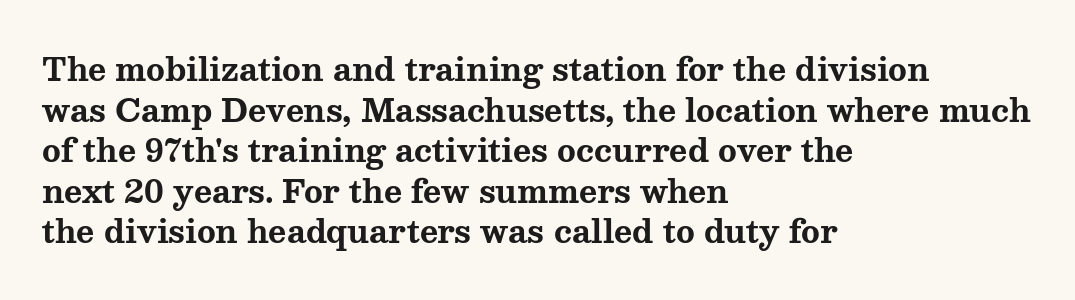
Q: Is the text bold? A: Yes.
Q: Is the text italic (slanted)? A: No, it is upright.
Q: Is the typeface a serif or a sans-serif typeface? A: Serif.
Q: Is the text underlined? A: No.
Q: How is the paragraph aligned? A: Left-aligned.
Q: Is the spacing between letters normal or unusually wide? A: Normal.
Q: Is the spacing between lines tight, normal or loose? A: Normal.
Q: Width (condensed, normal, or wide)? A: Wide.
Q: Stroke contrast? A: Medium.
Q: x-height? A: Medium.
Q: Monospaced? A: No.
